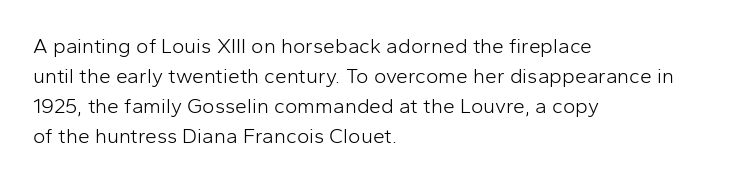
{"italic": "no", "bold": "no", "underline": "no", "align": "left", "line_spacing": "normal", "line_spacing_ratio": 1.43, "letter_spacing": "normal", "letter_spacing_em": 0.0, "glyph_px": 21}
